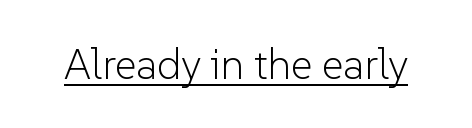
If you drew a line through each stem, it would be perfectly vertical. Decoration check: the copy is underlined. Looks like regular typesetting: each glyph gets only the width it needs. Is this a heavy cut? Hardly; it is regular or lighter.
